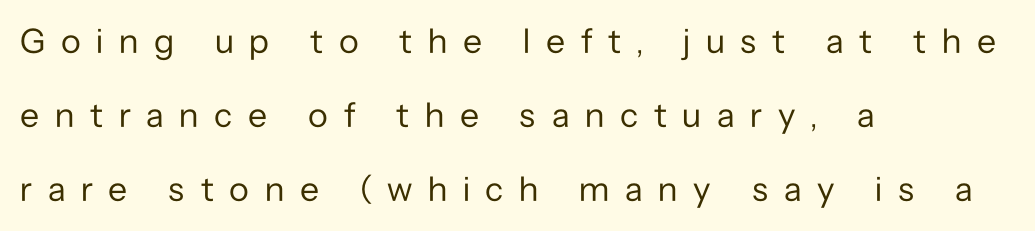
Type style note: lacks serifs. If you drew a ruler down the left edge, every line would touch it. Ascenders rise straight up at ninety degrees. Someone cranked the tracking dial way up on this one.
